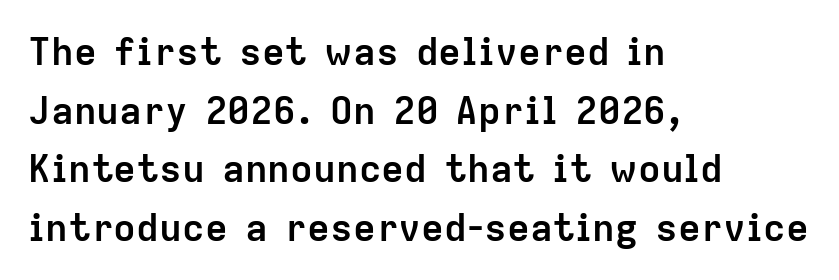
Q: Is the text bold? A: Yes.
Q: Is the text italic (slanted)? A: No, it is upright.
Q: Is the typeface a serif or a sans-serif typeface? A: Sans-serif.
Q: Is the text underlined? A: No.
Q: How is the paragraph aligned? A: Left-aligned.
Q: Is the spacing between letters normal or unusually wide? A: Normal.
Q: Is the spacing between lines tight, normal or loose? A: Normal.
Q: Width (condensed, normal, or wide)? A: Normal.
Q: Stroke contrast? A: Low.
Q: x-height? A: Medium.
Q: Monospaced? A: No.
